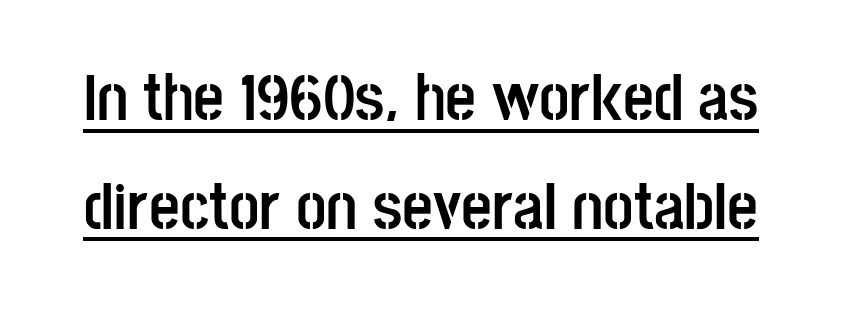
Q: Is the text bold? A: Yes.
Q: Is the text italic (slanted)? A: No, it is upright.
Q: Is the typeface a serif or a sans-serif typeface? A: Sans-serif.
Q: Is the text underlined? A: Yes.
Q: Is the spacing between letters normal or unusually wide? A: Normal.
Q: Is the spacing between lines tight, normal or loose? A: Normal.
Q: Width (condensed, normal, or wide)? A: Condensed.
Q: Stroke contrast? A: Low.
Q: x-height? A: Large.
Q: Monospaced? A: No.
